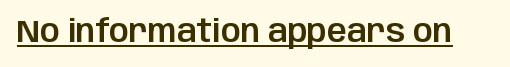
Q: Is the text italic (slanted)? A: No, it is upright.
Q: Is the typeface a serif or a sans-serif typeface? A: Sans-serif.
Q: Is the text underlined? A: Yes.
Q: Is the spacing between letters normal or unusually wide? A: Normal.
Q: Width (condensed, normal, or wide)? A: Normal.
Q: Stroke contrast? A: Low.
Q: x-height? A: Large.
Q: Monospaced? A: No.
